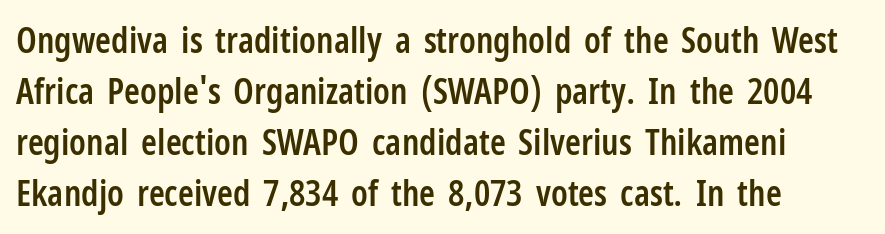
Q: Is the text bold? A: Semi-bold.
Q: Is the text italic (slanted)? A: No, it is upright.
Q: Is the typeface a serif or a sans-serif typeface? A: Sans-serif.
Q: Is the text underlined? A: No.
Q: How is the paragraph aligned? A: Left-aligned.
Q: Is the spacing between letters normal or unusually wide? A: Normal.
Q: Is the spacing between lines tight, normal or loose? A: Normal.
Q: Width (condensed, normal, or wide)? A: Condensed.
Q: Stroke contrast? A: Low.
Q: x-height? A: Medium.
Q: Monospaced? A: No.
